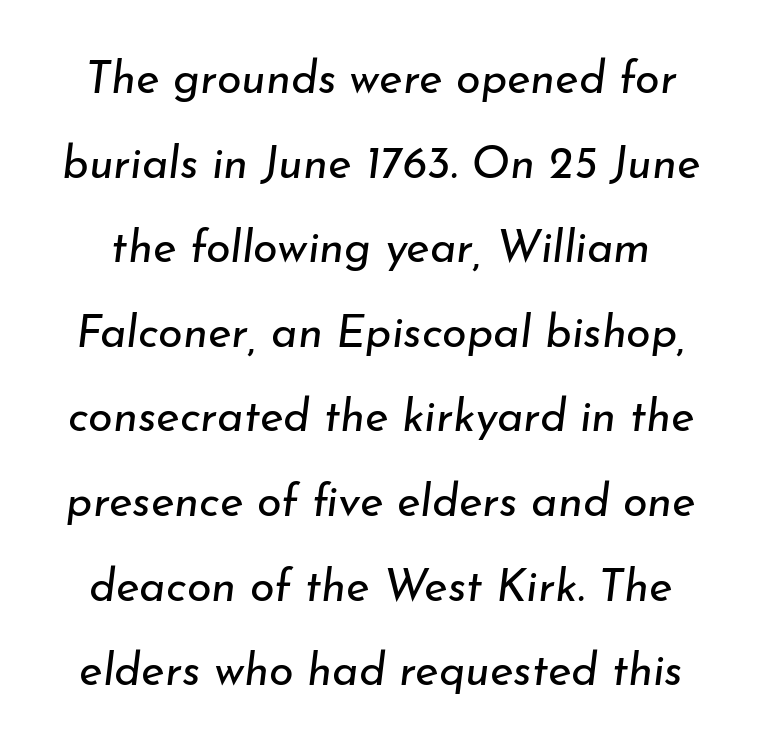
The image shows 45 px regular-weight type, italic (leaning right); set line spacing 1.88x, normal letter spacing, not underlined; low stroke contrast and a small x-height.
